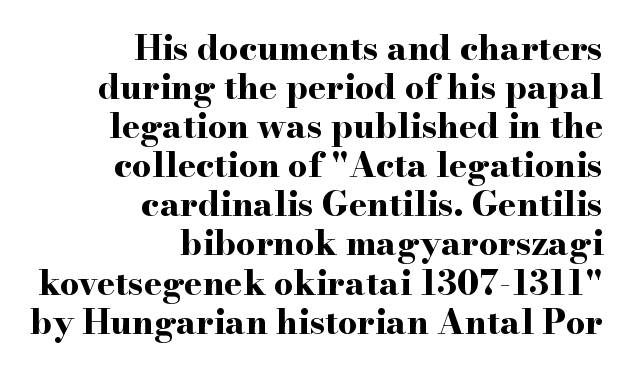
The image shows 34 px bold, wide serif type, upright; set right-aligned, tight line spacing (1.15x), normal letter spacing, not underlined; high stroke contrast and a small x-height.
